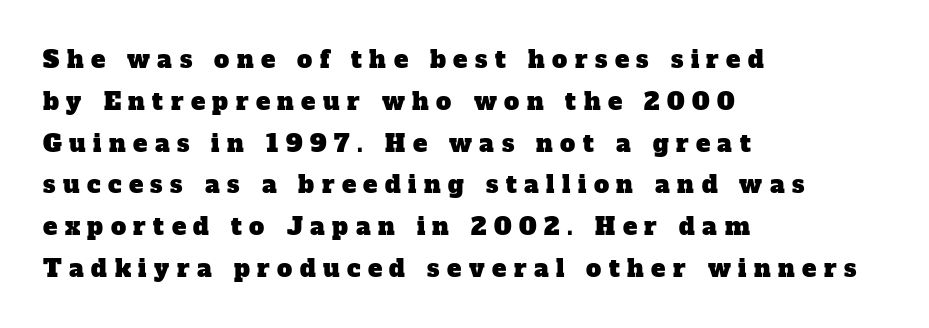
Q: Is the text underlined? A: No.
Q: How is the paragraph aligned? A: Left-aligned.
Q: Is the spacing between letters normal or unusually wide? A: Unusually wide.
